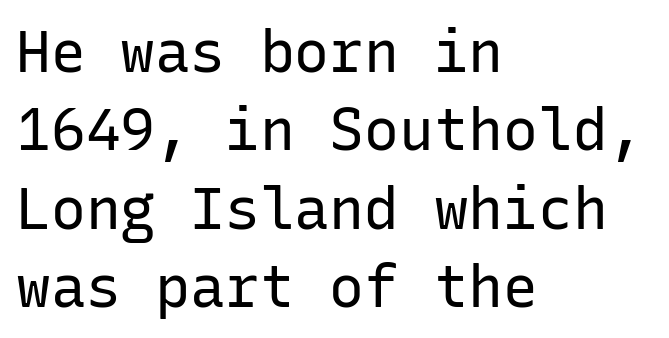
{"serif": "no", "italic": "no", "bold": "no", "weight": "regular", "width": "normal", "stroke_contrast": "low", "x_height": "medium", "monospaced": "yes", "underline": "no", "align": "left", "line_spacing": "normal", "line_spacing_ratio": 1.35, "letter_spacing": "normal", "letter_spacing_em": 0.0, "glyph_px": 58}
